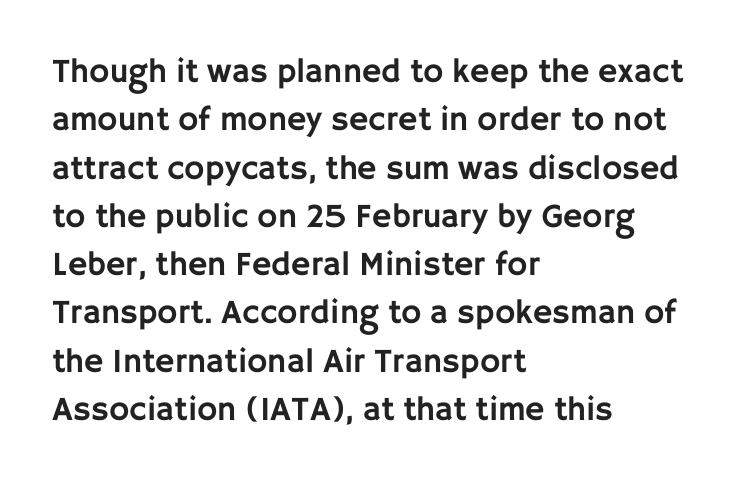
{"serif": "no", "italic": "no", "width": "normal", "stroke_contrast": "low", "x_height": "large", "monospaced": "no", "underline": "no", "align": "left", "line_spacing": "normal", "line_spacing_ratio": 1.42, "letter_spacing": "normal", "letter_spacing_em": 0.0, "glyph_px": 34}
